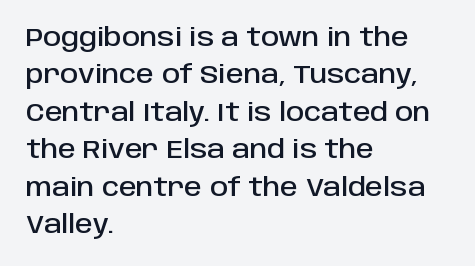
{"italic": "no", "underline": "no", "align": "left", "line_spacing": "normal", "line_spacing_ratio": 1.5, "letter_spacing": "normal", "letter_spacing_em": 0.0, "glyph_px": 25}
